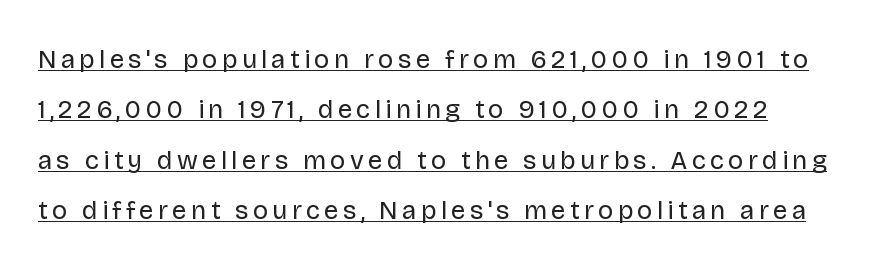
{"italic": "no", "bold": "no", "underline": "yes", "line_spacing": "loose", "line_spacing_ratio": 1.94, "glyph_px": 26}
